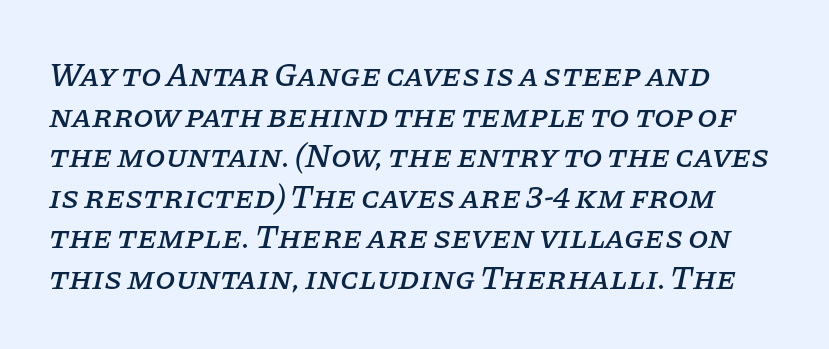
{"serif": "yes", "italic": "yes", "lean": "right", "slant_degrees": 11, "width": "normal", "stroke_contrast": "low", "x_height": "large", "monospaced": "no", "underline": "no", "line_spacing_ratio": 1.23, "letter_spacing": "normal", "letter_spacing_em": 0.0, "glyph_px": 33}
